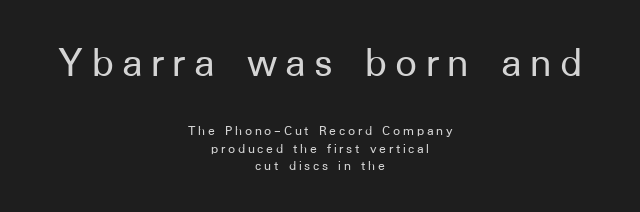
The image shows 43 px sans-serif type, upright; set centered, normal line spacing (1.25x), not underlined; the first (top) block is 3.07x larger; low stroke contrast and a medium x-height.
